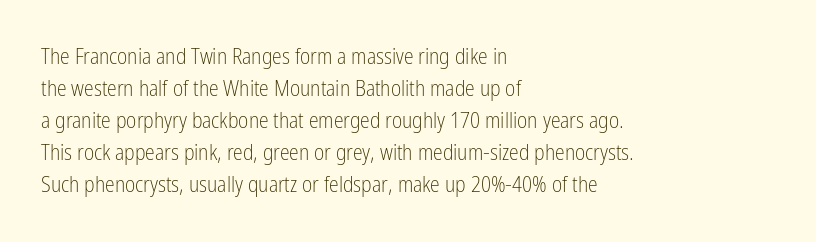
Q: Is the text bold? A: No.
Q: Is the text italic (slanted)? A: No, it is upright.
Q: Is the text underlined? A: No.
Q: How is the paragraph aligned? A: Left-aligned.
Q: Is the spacing between letters normal or unusually wide? A: Normal.
Q: Is the spacing between lines tight, normal or loose? A: Normal.
